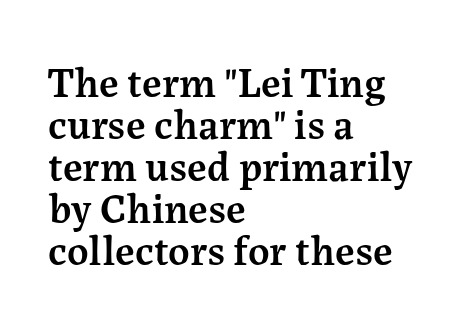
Q: Is the text bold? A: Semi-bold.
Q: Is the text italic (slanted)? A: No, it is upright.
Q: Is the typeface a serif or a sans-serif typeface? A: Serif.
Q: Is the text underlined? A: No.
Q: How is the paragraph aligned? A: Left-aligned.
Q: Is the spacing between letters normal or unusually wide? A: Normal.
Q: Is the spacing between lines tight, normal or loose? A: Tight.
Q: Width (condensed, normal, or wide)? A: Normal.
Q: Stroke contrast? A: Medium.
Q: x-height? A: Medium.
Q: Monospaced? A: No.
